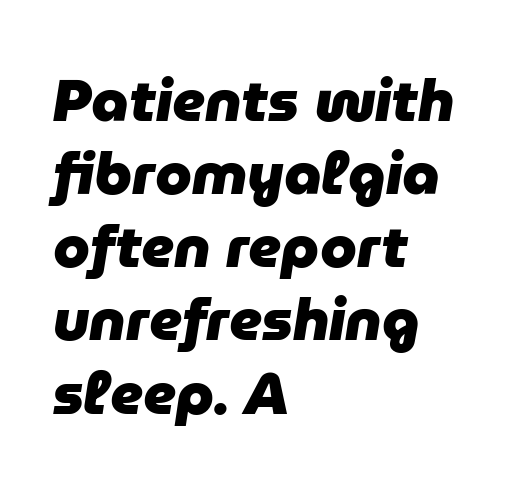
{"italic": "yes", "lean": "right", "slant_degrees": 9, "bold": "yes", "weight": "heavy", "width": "normal", "stroke_contrast": "low", "x_height": "medium", "monospaced": "no", "underline": "no", "align": "left", "line_spacing_ratio": 1.24, "letter_spacing": "normal", "letter_spacing_em": 0.0, "glyph_px": 59}
